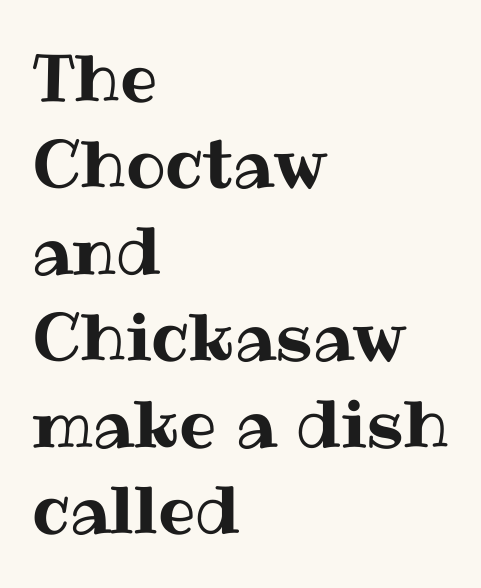
Students, observe: this is what conventionally led text looks like. The type is set solid horizontally, with unmodified tracking. These lines are rendered in a variable-pitch font. A roman cut, with each character standing at attention. The setting favours the left margin, as ordinary paragraphs usually do. The passage shown is not underscored anywhere.
